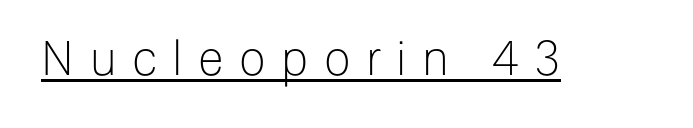
This sample uses an upright cut, with every glyph sitting square on the baseline. The line texture is sparse and dotted thanks to wide tracking. Stroke terminals: plain, sans-serif. Looks like someone drew a line under every word here. Spacing verdict: proportional, widths tailored to each character.
